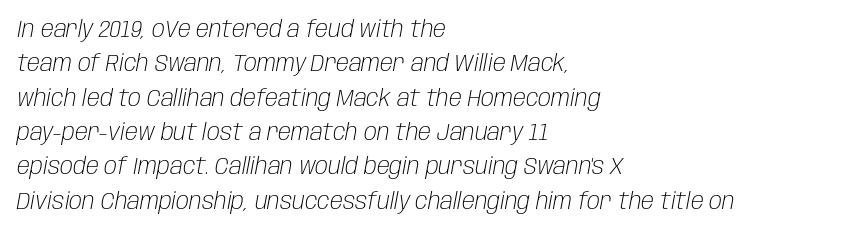
The image shows 24 px text type, italic (leaning right); set left-aligned, normal line spacing (1.43x), normal letter spacing, not underlined.
